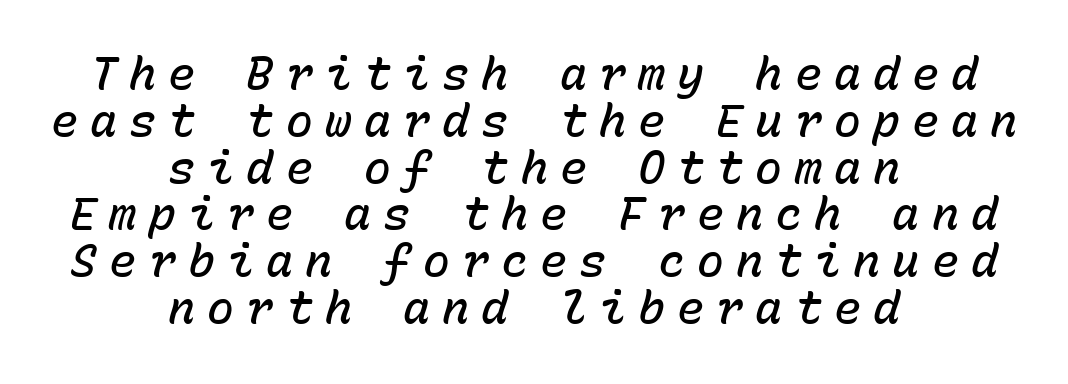
{"italic": "yes", "lean": "right", "slant_degrees": 15, "bold": "semi", "weight": "semibold", "width": "normal", "stroke_contrast": "low", "x_height": "medium", "monospaced": "yes", "underline": "no", "align": "center", "line_spacing": "tight", "line_spacing_ratio": 1.04, "letter_spacing": "wide", "letter_spacing_em": 0.27, "glyph_px": 45}
